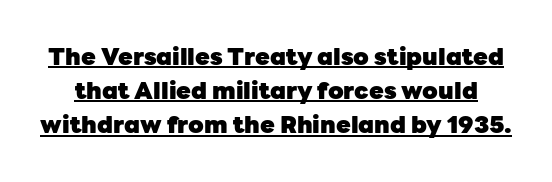
Nobody touched the tracking dial on this one. Students, observe the line beneath the letters — that is underlining. Rows of type keep a routine distance in the vertical direction. These words are printed bold, with thick strokes throughout.
